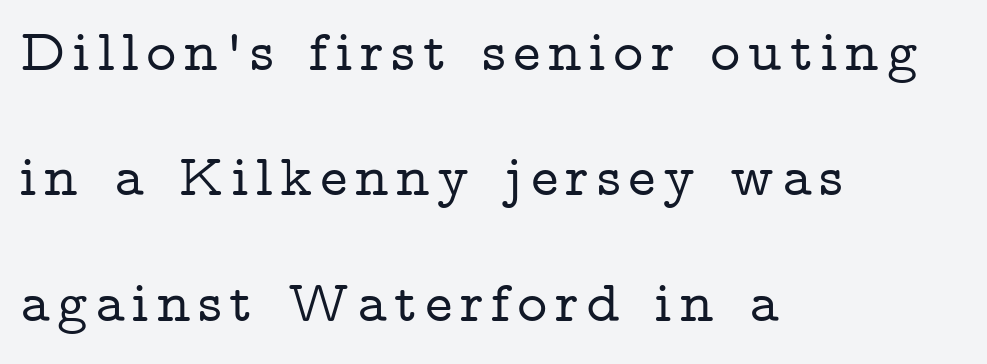
If you measured baseline to baseline, you'd find a long distance. These lines are rendered in a variable-pitch font. This sample uses a serif face. Reading down the block, your eye returns to a fixed left position each line.
